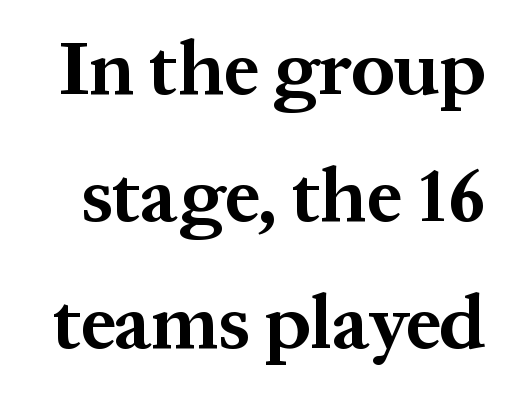
{"serif": "yes", "italic": "no", "bold": "yes", "weight": "bold", "width": "normal", "stroke_contrast": "medium", "x_height": "medium", "monospaced": "no", "underline": "no", "line_spacing": "normal", "line_spacing_ratio": 1.67, "letter_spacing": "normal", "letter_spacing_em": 0.0, "glyph_px": 76}
